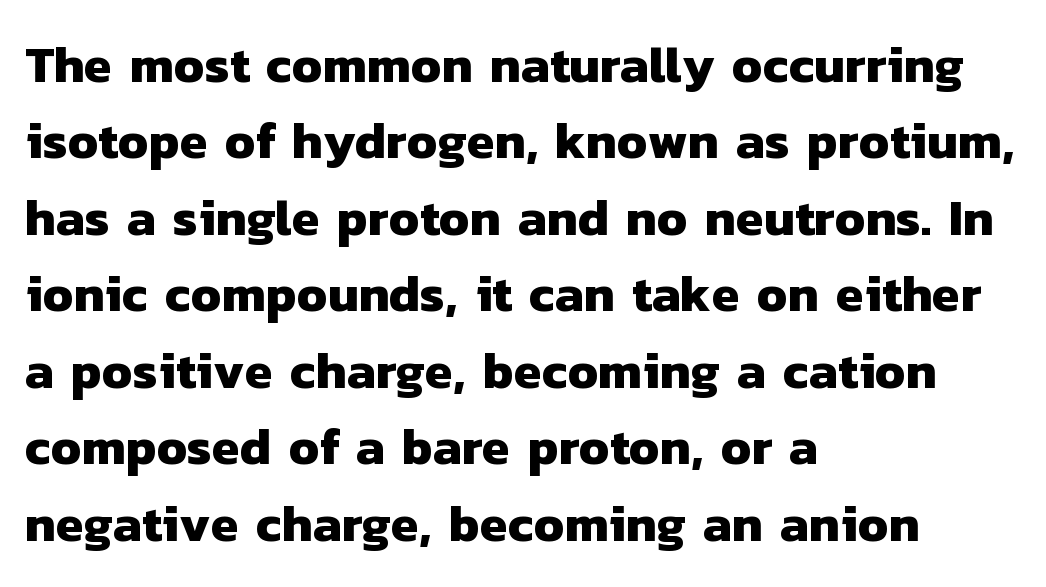
The image shows 51 px heavy sans-serif type; set left-aligned, normal line spacing (1.5x), normal letter spacing, not underlined; low stroke contrast and a medium x-height.
